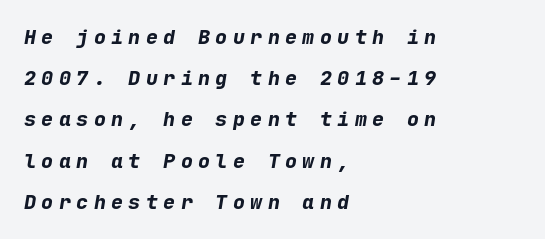
Q: Is the text bold? A: Yes.
Q: Is the text italic (slanted)? A: Yes, it leans right by about 9 degrees.
Q: Is the text underlined? A: No.
Q: How is the paragraph aligned? A: Left-aligned.
Q: Is the spacing between letters normal or unusually wide? A: Unusually wide.
Q: Is the spacing between lines tight, normal or loose? A: Loose.
